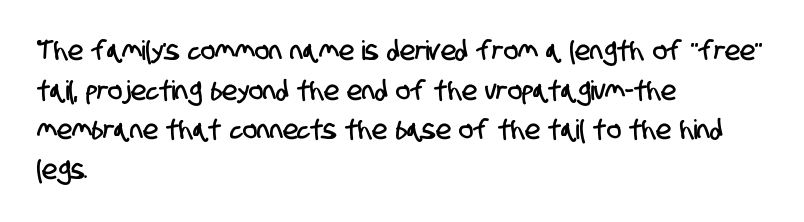
Leading matches the norm, producing a regular column. Honestly, the letter spacing is just normal — you wouldn't notice it. The space beneath each line is pristine and unruled. Every row of glyphs begins at an identical x-position on the left.
